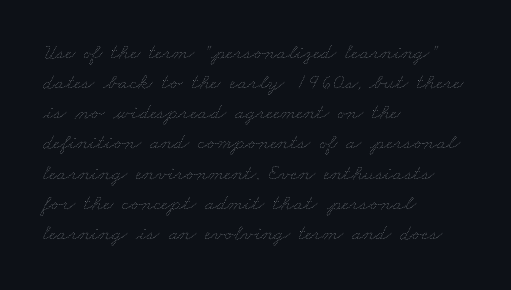
{"bold": "no", "underline": "no", "align": "left", "line_spacing": "normal", "line_spacing_ratio": 1.37, "letter_spacing": "normal", "letter_spacing_em": 0.0, "glyph_px": 22}
